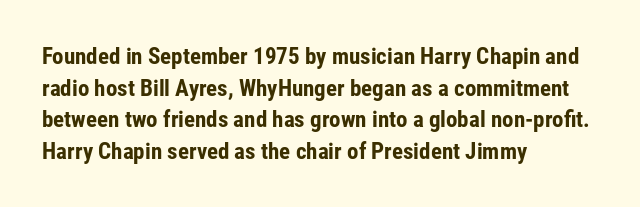
Q: Is the text bold? A: Yes.
Q: Is the text italic (slanted)? A: No, it is upright.
Q: Is the text underlined? A: No.
Q: How is the paragraph aligned? A: Left-aligned.
Q: Is the spacing between letters normal or unusually wide? A: Normal.
Q: Is the spacing between lines tight, normal or loose? A: Normal.
